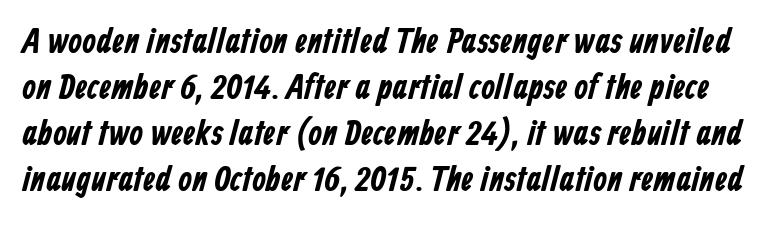
{"serif": "no", "width": "condensed", "stroke_contrast": "low", "x_height": "medium", "monospaced": "no", "underline": "no", "line_spacing": "normal", "line_spacing_ratio": 1.31, "letter_spacing": "normal", "letter_spacing_em": 0.0, "glyph_px": 35}
